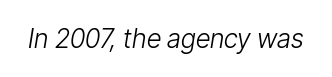
Bare-footed words on every line. Default kerning and tracking; the words read as compact shapes. Heaviness? Minimal to ordinary, like unemphasized prose. It's the slanting kind of type.
